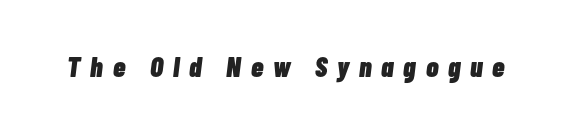
{"italic": "yes", "lean": "right", "slant_degrees": 7, "bold": "yes", "weight": "heavy", "width": "condensed", "stroke_contrast": "low", "x_height": "medium", "monospaced": "no", "underline": "no", "letter_spacing": "wide", "letter_spacing_em": 0.35, "glyph_px": 28}
